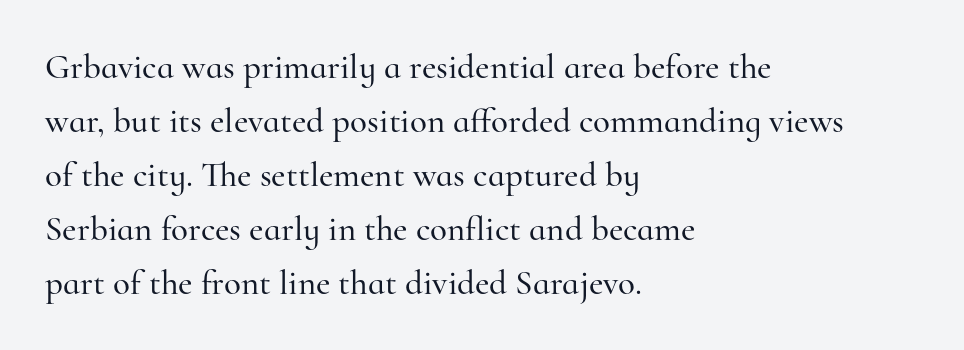
The image shows 35 px serif type, upright; set left-aligned, normal line spacing (1.54x), normal letter spacing, not underlined; high stroke contrast and a small x-height.
